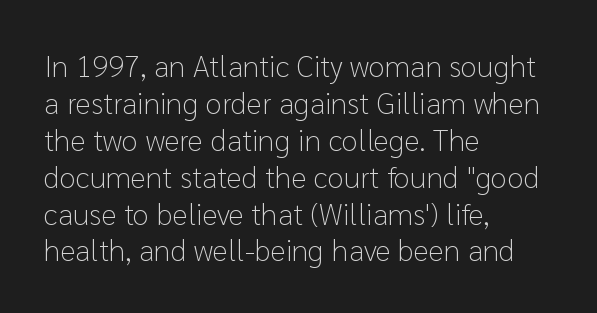
Q: Is the text bold? A: No.
Q: Is the text italic (slanted)? A: No, it is upright.
Q: Is the typeface a serif or a sans-serif typeface? A: Sans-serif.
Q: Is the text underlined? A: No.
Q: How is the paragraph aligned? A: Left-aligned.
Q: Is the spacing between letters normal or unusually wide? A: Normal.
Q: Width (condensed, normal, or wide)? A: Normal.
Q: Stroke contrast? A: Low.
Q: x-height? A: Medium.
Q: Monospaced? A: No.
